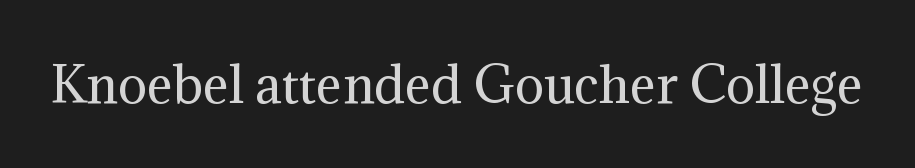
Looks like regular typesetting: each glyph gets only the width it needs. The face used here is rendered with its standard letterfit. Classification — serif. This is roman type, the default non-slanted kind. Is the stroke heavy? The answer is a plain regular-or-lighter. Only glyphs here, with clear space below each row.
